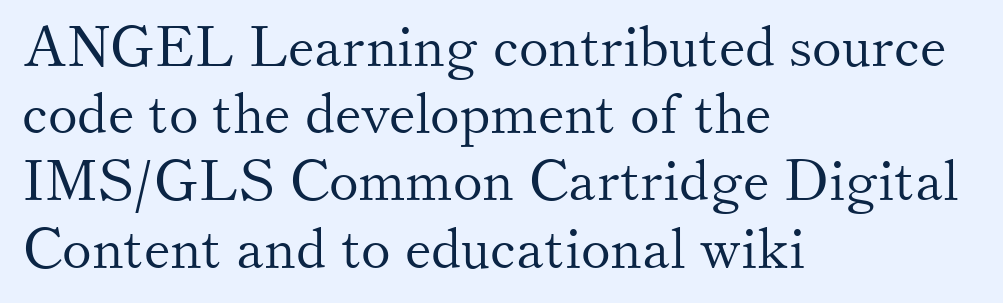
The image shows 56 px light serif type, upright; set left-aligned, line spacing 1.2x, normal letter spacing, not underlined; medium stroke contrast and a small x-height.
